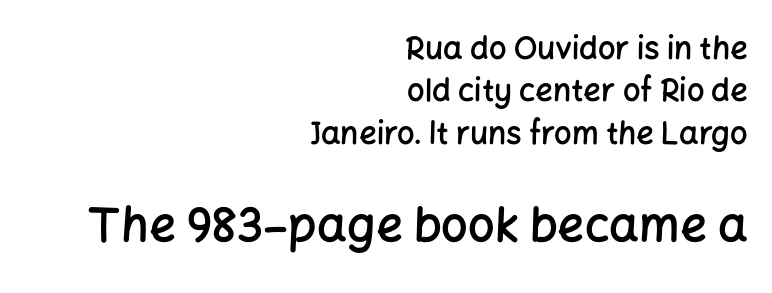
Q: Is the text bold? A: Semi-bold.
Q: Is the text italic (slanted)? A: No, it is upright.
Q: Is the typeface a serif or a sans-serif typeface? A: Sans-serif.
Q: Is the text underlined? A: No.
Q: How is the paragraph aligned? A: Right-aligned.
Q: Is the spacing between letters normal or unusually wide? A: Normal.
Q: Is the spacing between lines tight, normal or loose? A: Normal.
Q: Which block of text is set in a larger size, the first (top) or the second (bottom)? A: The second (bottom) one.
Q: Width (condensed, normal, or wide)? A: Normal.
Q: Stroke contrast? A: Low.
Q: x-height? A: Medium.
Q: Monospaced? A: No.
